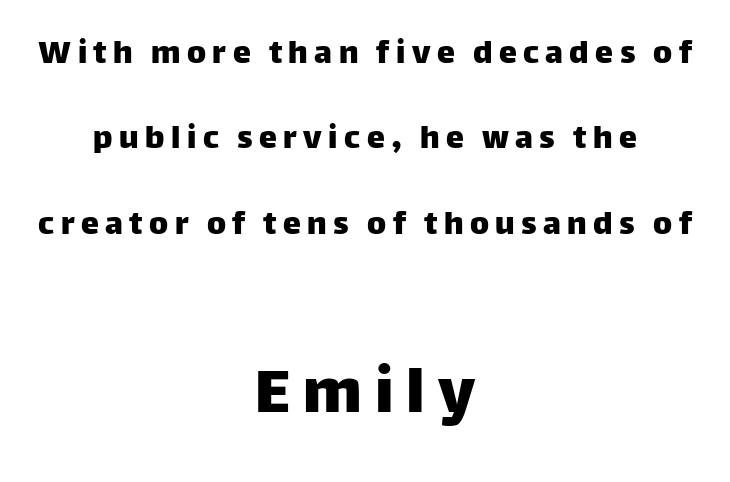
{"serif": "no", "italic": "no", "width": "normal", "stroke_contrast": "low", "x_height": "large", "monospaced": "no", "underline": "no", "align": "center", "line_spacing": "loose", "line_spacing_ratio": 2.37, "larger_block": "second", "size_ratio": 2.0, "glyph_px": 72}
